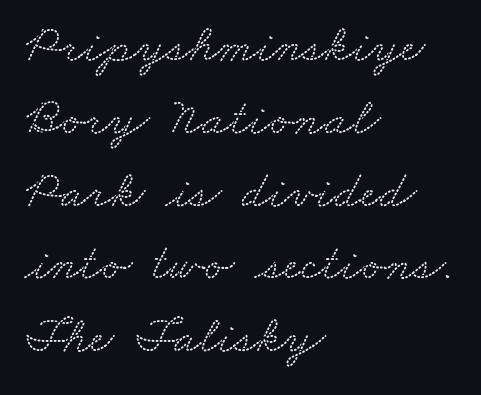
The vertical gap from one line to the next is medium. Looks like regular typesetting: each glyph gets only the width it needs. A clean baseline with only descenders dipping below it. The horizontal fit of the characters is conventional and even. The glyphs in this specimen are seriffed. Line starts are locked; line ends wander.
